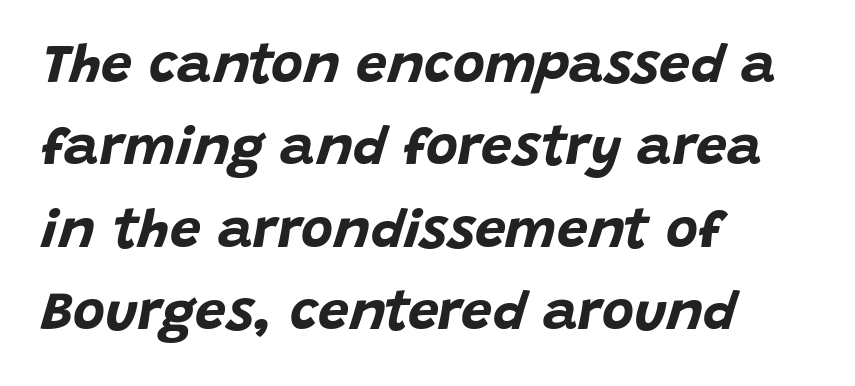
{"italic": "yes", "lean": "right", "slant_degrees": 15, "bold": "yes", "weight": "bold", "width": "normal", "stroke_contrast": "low", "x_height": "large", "monospaced": "no", "underline": "no", "align": "left", "line_spacing": "normal", "line_spacing_ratio": 1.5, "letter_spacing": "normal", "letter_spacing_em": 0.0, "glyph_px": 55}
